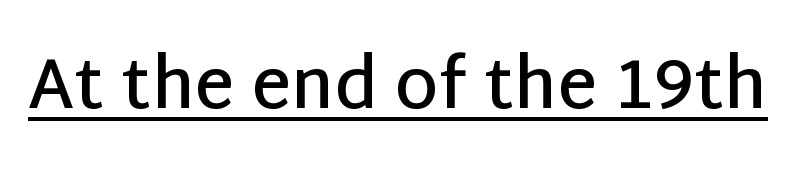
{"serif": "no", "italic": "no", "bold": "semi", "weight": "semibold", "width": "normal", "stroke_contrast": "low", "x_height": "large", "monospaced": "no", "underline": "yes", "letter_spacing": "normal", "letter_spacing_em": 0.0, "glyph_px": 69}
